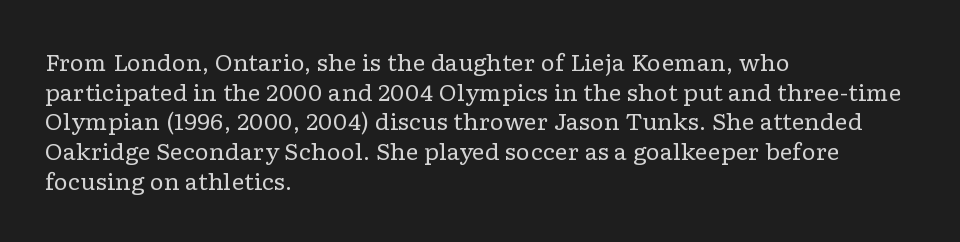
Unmarked baselines from the first word to the last. The designer left line spacing at the default. The rendering anchors every line to the left-hand side. The gaps between neighbouring characters are ordinary and unremarkable. The type sits square on the baseline with zero lean.
